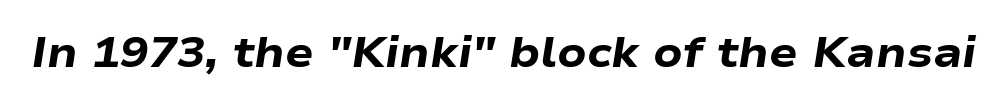
Q: Is the text bold? A: Yes.
Q: Is the text italic (slanted)? A: Yes, it leans right by about 9 degrees.
Q: Is the text underlined? A: No.
Q: Is the spacing between letters normal or unusually wide? A: Normal.
Q: Width (condensed, normal, or wide)? A: Wide.
Q: Stroke contrast? A: Low.
Q: x-height? A: Medium.
Q: Monospaced? A: No.
